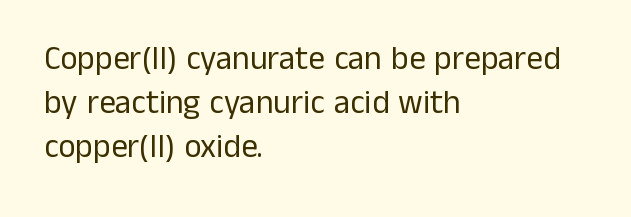
The image shows 33 px regular-weight sans-serif type, upright; set left-aligned, normal line spacing (1.34x), normal letter spacing, not underlined; low stroke contrast and a medium x-height.
